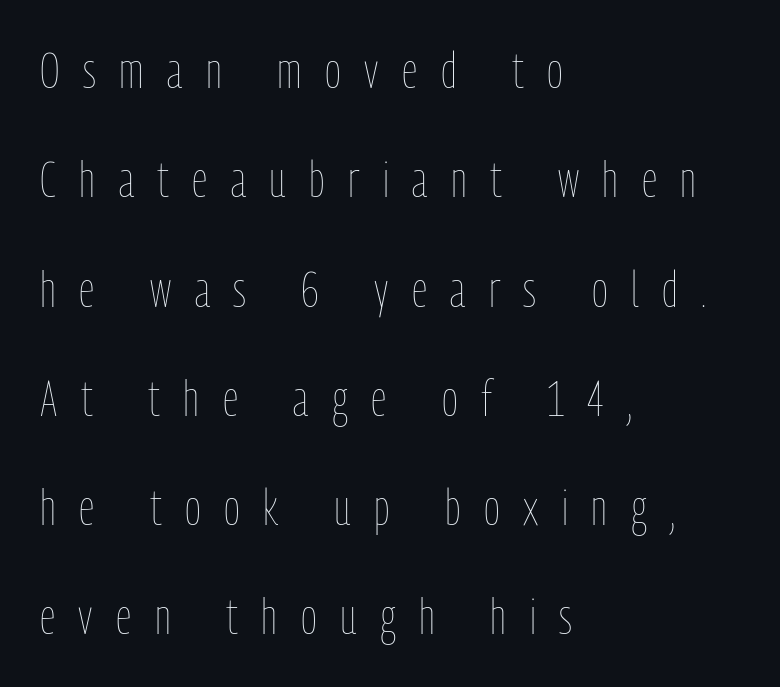
{"italic": "no", "bold": "no", "weight": "thin", "width": "condensed", "stroke_contrast": "low", "x_height": "medium", "monospaced": "no", "underline": "no", "align": "left", "line_spacing": "loose", "line_spacing_ratio": 2.23, "letter_spacing": "wide", "letter_spacing_em": 0.48, "glyph_px": 49}
